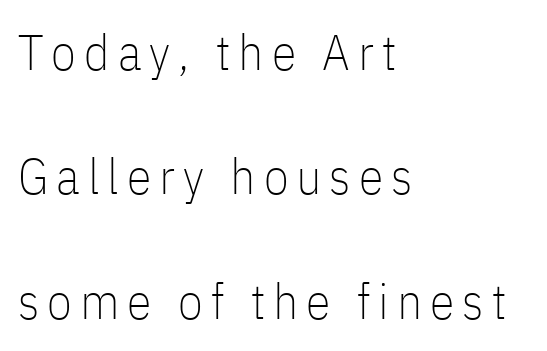
Descender tails drop into unmarked territory. This sample trades compactness for vertical openness between lines. Note the varied advance widths — an 'i' is clearly narrower than an 'm'. This rendering uses left alignment, leaving the right contour irregular. The letters stand upright; this is a roman face. Weight: regular or lighter.
